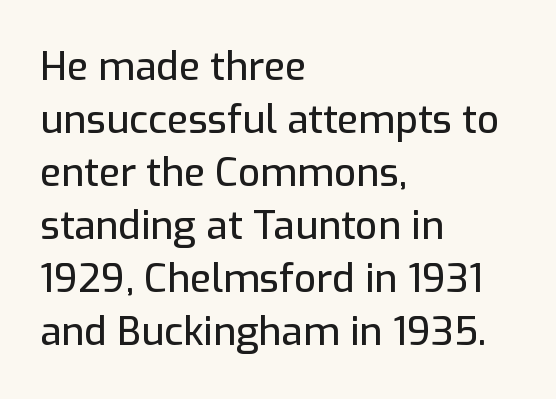
{"serif": "no", "italic": "no", "width": "normal", "stroke_contrast": "low", "x_height": "medium", "monospaced": "no", "underline": "no", "align": "left", "line_spacing": "normal", "line_spacing_ratio": 1.36, "letter_spacing": "normal", "letter_spacing_em": 0.0, "glyph_px": 39}
